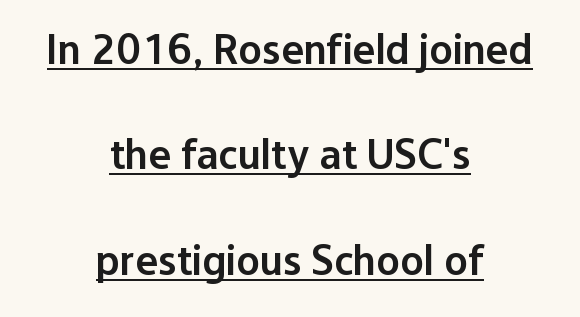
Q: Is the text bold? A: Semi-bold.
Q: Is the text italic (slanted)? A: No, it is upright.
Q: Is the typeface a serif or a sans-serif typeface? A: Sans-serif.
Q: Is the text underlined? A: Yes.
Q: How is the paragraph aligned? A: Centered.
Q: Is the spacing between letters normal or unusually wide? A: Normal.
Q: Is the spacing between lines tight, normal or loose? A: Loose.
Q: Width (condensed, normal, or wide)? A: Normal.
Q: Stroke contrast? A: Low.
Q: x-height? A: Medium.
Q: Monospaced? A: No.
